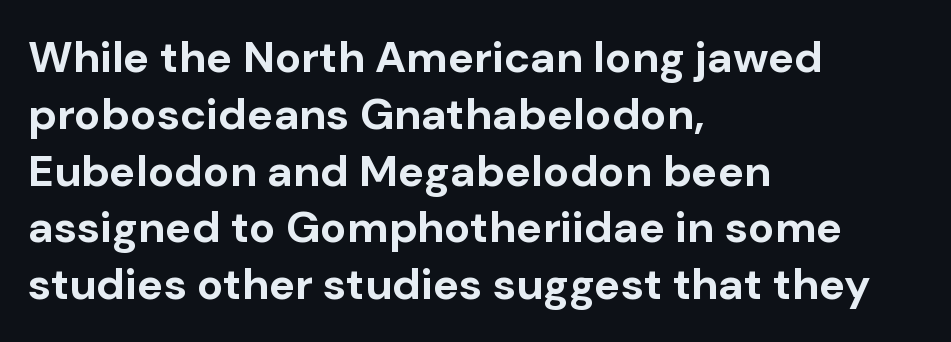
The characters display no serif detailing; their extremities are plain. Weight check: bold — yes, fully. The face used here is rendered with its standard letterfit. The glyphs are unaccompanied by any horizontal stroke below them. Think of a printed novel: that variable character pitch is what you see here. Compared with a centered layout, this one pins lines to the left instead.
